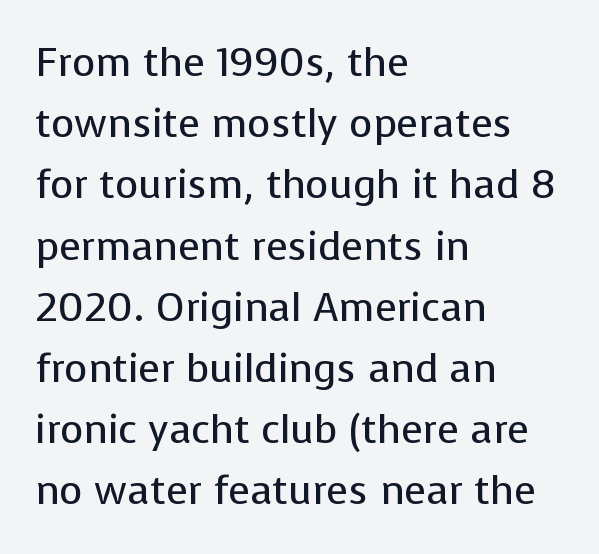
{"serif": "no", "italic": "no", "bold": "no", "weight": "regular", "width": "normal", "stroke_contrast": "low", "x_height": "medium", "monospaced": "no", "underline": "no", "align": "left", "line_spacing": "normal", "line_spacing_ratio": 1.53, "letter_spacing": "normal", "letter_spacing_em": 0.0, "glyph_px": 40}
